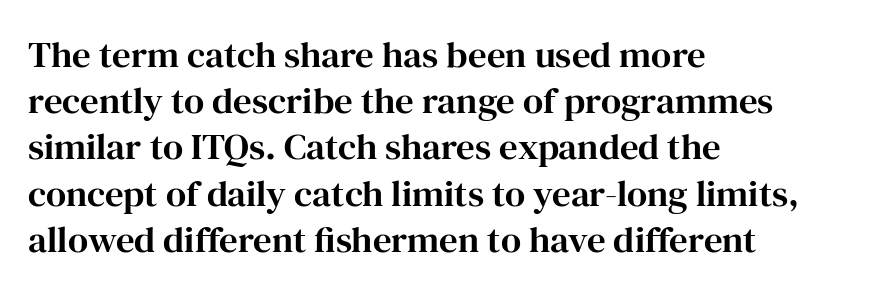
{"serif": "yes", "italic": "no", "width": "normal", "stroke_contrast": "high", "x_height": "medium", "monospaced": "no", "underline": "no", "align": "left", "line_spacing": "normal", "line_spacing_ratio": 1.25, "letter_spacing": "normal", "letter_spacing_em": 0.0, "glyph_px": 37}
